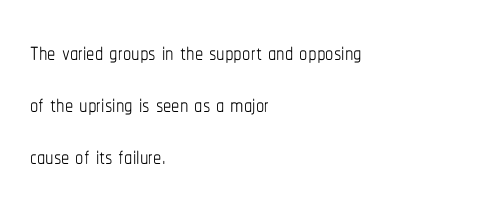
{"italic": "no", "bold": "no", "weight": "thin", "width": "condensed", "stroke_contrast": "low", "x_height": "medium", "monospaced": "no", "underline": "no", "align": "left", "line_spacing": "normal", "line_spacing_ratio": 1.58, "letter_spacing": "normal", "letter_spacing_em": 0.0, "glyph_px": 33}
